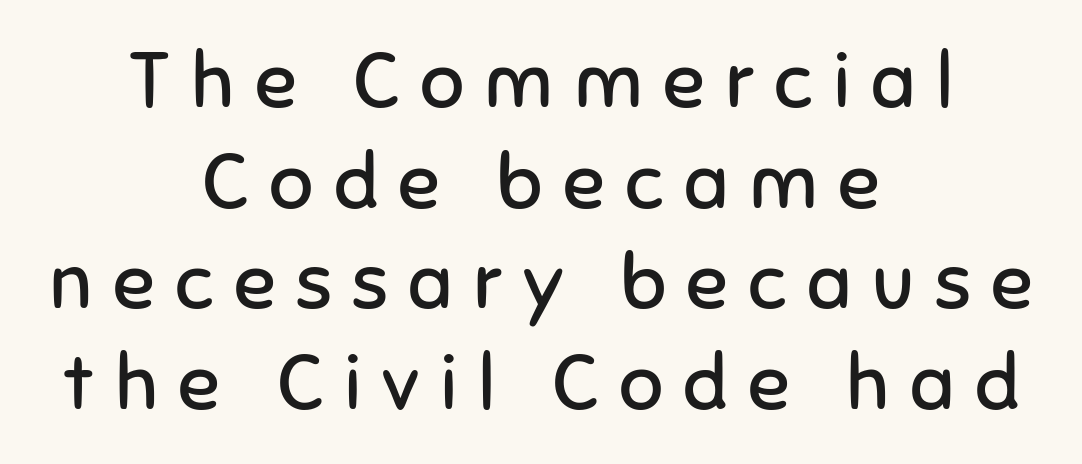
The image shows 78 px regular-weight sans-serif type, upright; set centered, normal line spacing (1.29x), unusually wide letter spacing (+0.26 em), not underlined; low stroke contrast and a medium x-height.
